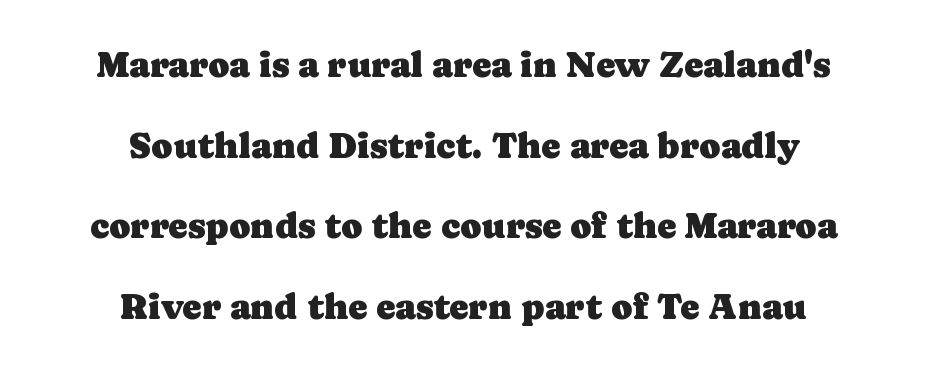
{"serif": "yes", "italic": "no", "width": "normal", "stroke_contrast": "low", "x_height": "medium", "monospaced": "no", "underline": "no", "align": "center", "line_spacing": "loose", "line_spacing_ratio": 2.24, "letter_spacing": "normal", "letter_spacing_em": 0.0, "glyph_px": 36}
